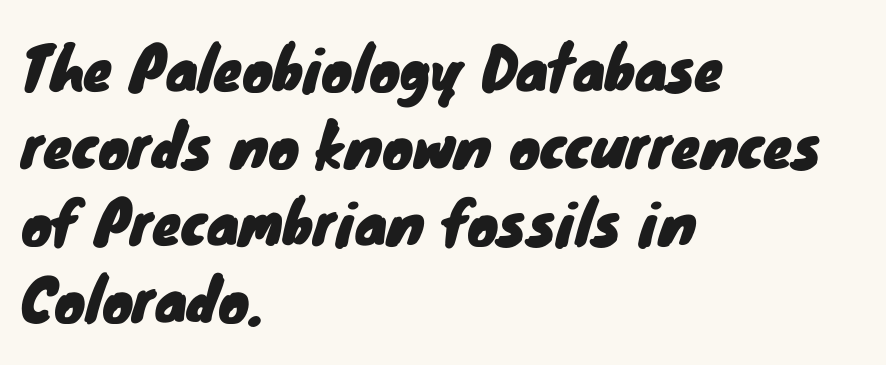
Each letter keeps its own natural width here, so spacing adapts to shape. The passage shown stacks its lines at a standard gap. Left-aligned paragraph, ragged on the right. Nobody touched the tracking dial on this one. Words float on clear page, feet unadorned. Grotesque or geometric, the face here clearly has no serifs.
